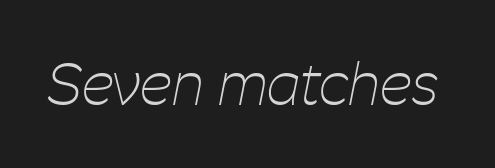
Q: Is the text bold? A: No.
Q: Is the text italic (slanted)? A: Yes, it leans right by about 11 degrees.
Q: Is the text underlined? A: No.
Q: Is the spacing between letters normal or unusually wide? A: Normal.
Q: Width (condensed, normal, or wide)? A: Condensed.
Q: Stroke contrast? A: Low.
Q: x-height? A: Medium.
Q: Monospaced? A: No.
